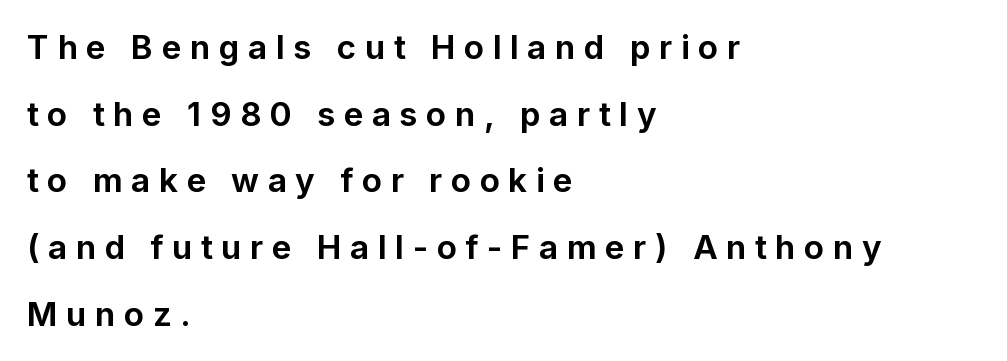
Q: Is the text bold? A: Yes.
Q: Is the text italic (slanted)? A: No, it is upright.
Q: Is the typeface a serif or a sans-serif typeface? A: Sans-serif.
Q: Is the text underlined? A: No.
Q: How is the paragraph aligned? A: Left-aligned.
Q: Is the spacing between letters normal or unusually wide? A: Unusually wide.
Q: Is the spacing between lines tight, normal or loose? A: Loose.
Q: Width (condensed, normal, or wide)? A: Normal.
Q: Stroke contrast? A: Low.
Q: x-height? A: Medium.
Q: Monospaced? A: No.
